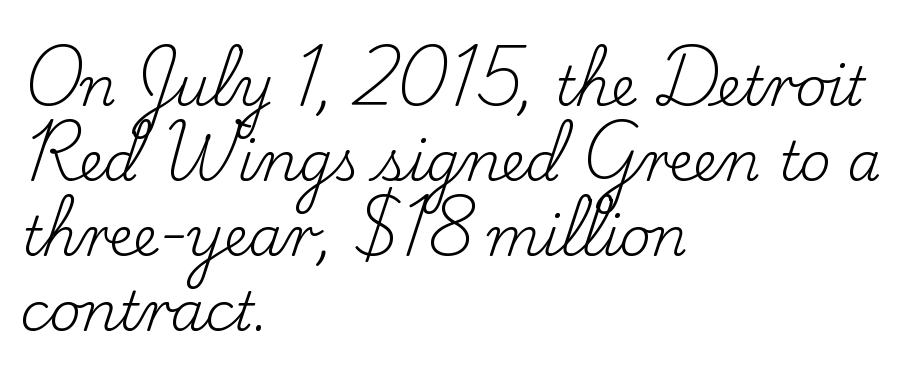
{"serif": "yes", "bold": "no", "weight": "regular", "width": "normal", "stroke_contrast": "low", "x_height": "small", "monospaced": "no", "underline": "no", "align": "left", "line_spacing": "normal", "line_spacing_ratio": 1.39, "letter_spacing": "normal", "letter_spacing_em": 0.0, "glyph_px": 54}
